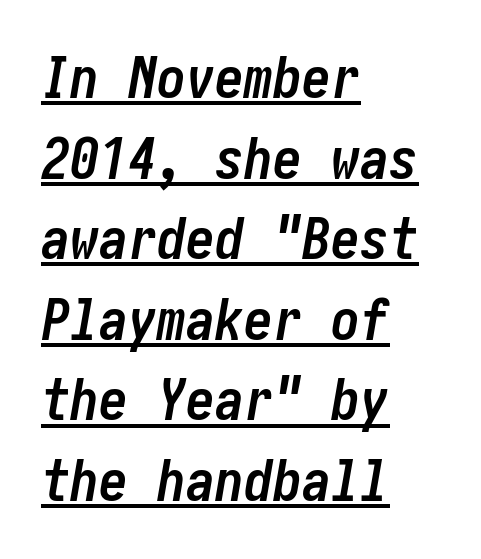
{"italic": "yes", "lean": "right", "slant_degrees": 10, "bold": "yes", "weight": "semibold", "width": "condensed", "stroke_contrast": "low", "x_height": "medium", "underline": "yes", "align": "left", "line_spacing": "normal", "line_spacing_ratio": 1.39, "letter_spacing": "normal", "letter_spacing_em": 0.0, "glyph_px": 58}
